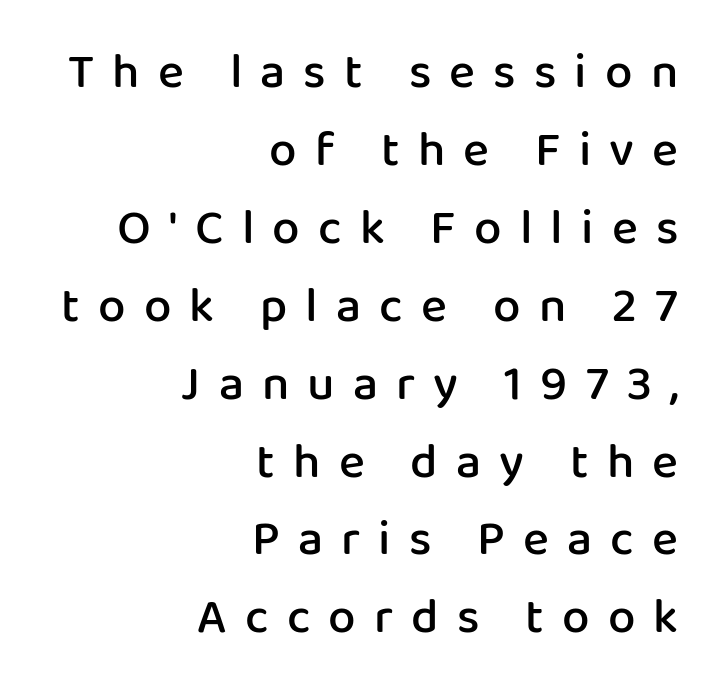
Q: Is the text bold? A: Semi-bold.
Q: Is the text italic (slanted)? A: No, it is upright.
Q: Is the typeface a serif or a sans-serif typeface? A: Sans-serif.
Q: Is the text underlined? A: No.
Q: How is the paragraph aligned? A: Right-aligned.
Q: Is the spacing between letters normal or unusually wide? A: Unusually wide.
Q: Is the spacing between lines tight, normal or loose? A: Normal.
Q: Width (condensed, normal, or wide)? A: Normal.
Q: Stroke contrast? A: Low.
Q: x-height? A: Medium.
Q: Monospaced? A: No.
